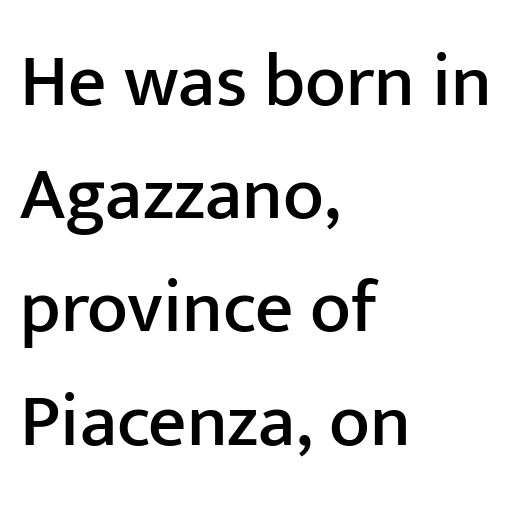
The image shows 75 px sans-serif type, upright; set left-aligned, normal line spacing (1.51x), normal letter spacing, not underlined; low stroke contrast and a medium x-height.
